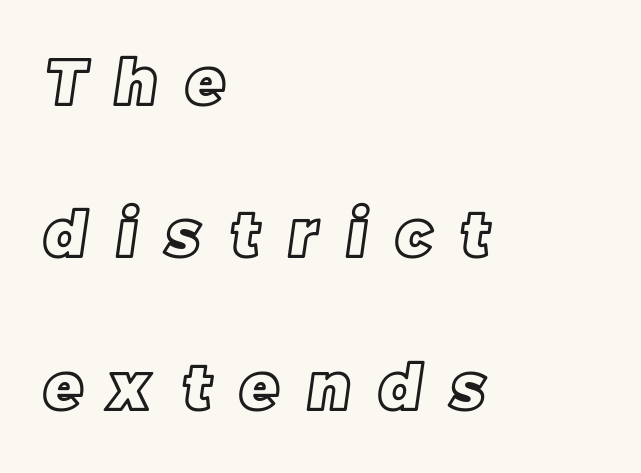
Q: Is the text underlined? A: No.
Q: How is the paragraph aligned? A: Left-aligned.
Q: Is the spacing between letters normal or unusually wide? A: Unusually wide.
Q: Is the spacing between lines tight, normal or loose? A: Loose.
Q: Width (condensed, normal, or wide)? A: Normal.
Q: x-height? A: Large.
Q: Monospaced? A: No.
